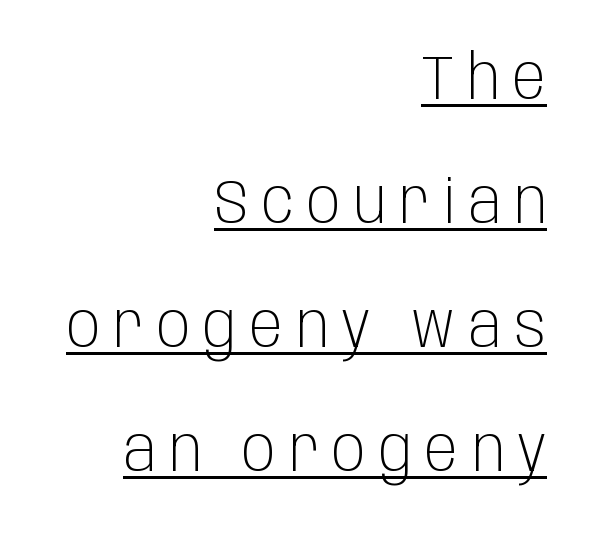
Nope, no serifs anywhere on these letters. Glance below the letters and you will spot a drawn line. Glyph-to-glyph distance is far greater than everyday printed text. Is this a heavy cut? Hardly; it is regular or lighter. Rendered with straight, roman letterforms.
